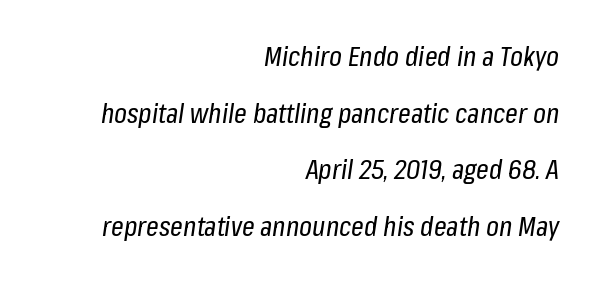
The font is comparable to plain body text, perhaps lighter. These lines stand farther apart than default settings would place them. Standard letterfit; no display-style spreading of the glyphs. Is the block centered? No — it sits flush against the right margin. A bare baseline throughout the passage. The face used here is proportionally spaced, like ordinary book or web type.
